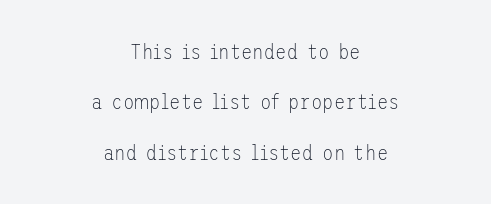
Vertical spacing — loose. No letter is thick-stroked: the sample isn't bold. The area under the type is left untouched. Characters follow at the spacing the type designer built in.
